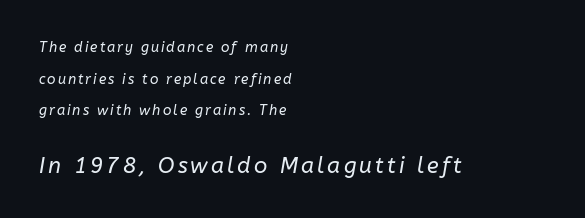
{"italic": "yes", "lean": "right", "slant_degrees": 10, "bold": "no", "underline": "no", "align": "left", "line_spacing": "loose", "line_spacing_ratio": 2.26, "larger_block": "second", "size_ratio": 1.57, "glyph_px": 22}
